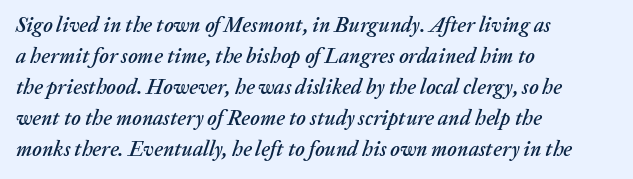
Q: Is the text italic (slanted)? A: Yes, it leans right by about 20 degrees.
Q: Is the text underlined? A: No.
Q: How is the paragraph aligned? A: Left-aligned.
Q: Is the spacing between letters normal or unusually wide? A: Normal.
Q: Is the spacing between lines tight, normal or loose? A: Normal.
